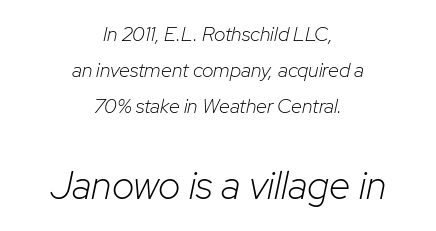
{"italic": "yes", "lean": "right", "slant_degrees": 12, "bold": "no", "weight": "light", "width": "normal", "stroke_contrast": "low", "x_height": "medium", "monospaced": "no", "underline": "no", "align": "center", "line_spacing_ratio": 1.79, "letter_spacing": "normal", "letter_spacing_em": 0.0, "larger_block": "second", "size_ratio": 1.95, "glyph_px": 39}
